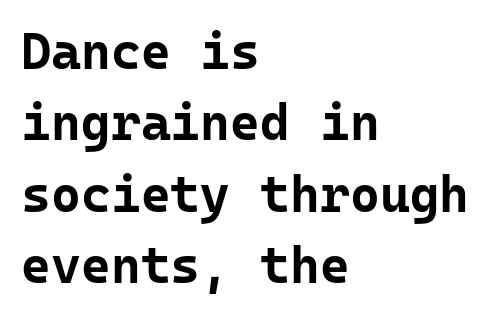
{"serif": "no", "italic": "no", "bold": "yes", "weight": "bold", "width": "normal", "stroke_contrast": "low", "x_height": "medium", "monospaced": "yes", "underline": "no", "align": "left", "line_spacing": "normal", "line_spacing_ratio": 1.4, "letter_spacing": "normal", "letter_spacing_em": 0.0, "glyph_px": 51}
